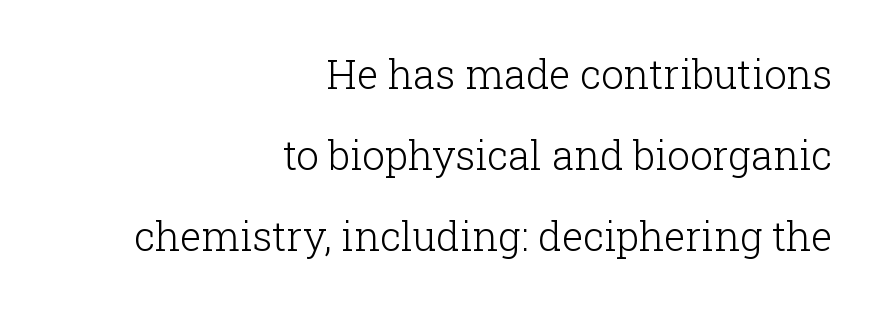
{"serif": "yes", "italic": "no", "bold": "no", "weight": "light", "width": "normal", "stroke_contrast": "low", "x_height": "medium", "monospaced": "no", "underline": "no", "align": "right", "line_spacing": "loose", "line_spacing_ratio": 2.02, "letter_spacing": "normal", "letter_spacing_em": 0.0, "glyph_px": 40}
